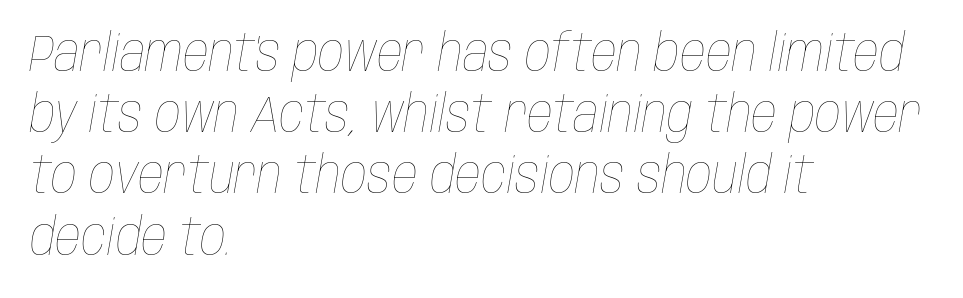
{"italic": "yes", "lean": "right", "slant_degrees": 10, "bold": "no", "weight": "thin", "width": "condensed", "stroke_contrast": "low", "x_height": "large", "monospaced": "no", "underline": "no", "align": "left", "line_spacing_ratio": 1.2, "letter_spacing": "normal", "letter_spacing_em": 0.0, "glyph_px": 51}
